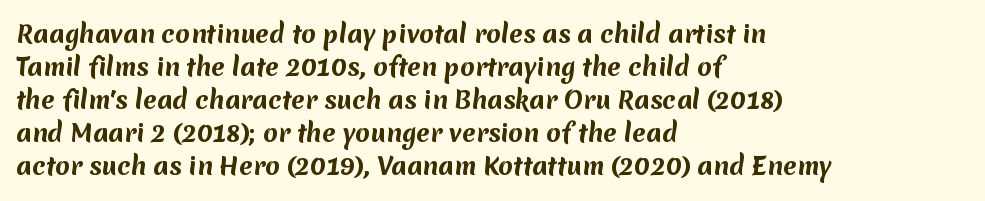
Q: Is the text bold? A: Yes.
Q: Is the text underlined? A: No.
Q: How is the paragraph aligned? A: Left-aligned.
Q: Is the spacing between letters normal or unusually wide? A: Normal.
Q: Is the spacing between lines tight, normal or loose? A: Normal.
